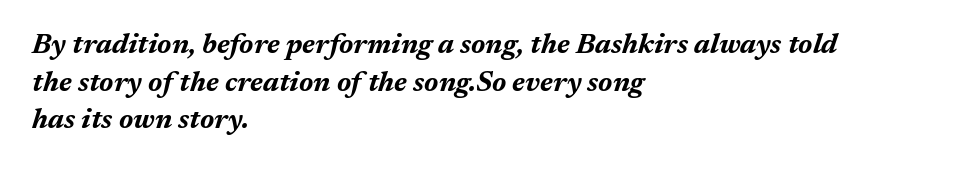
Q: Is the text bold? A: Yes.
Q: Is the text italic (slanted)? A: Yes, it leans right by about 17 degrees.
Q: Is the text underlined? A: No.
Q: How is the paragraph aligned? A: Left-aligned.
Q: Is the spacing between letters normal or unusually wide? A: Normal.
Q: Is the spacing between lines tight, normal or loose? A: Normal.
Q: Width (condensed, normal, or wide)? A: Normal.
Q: Stroke contrast? A: Medium.
Q: x-height? A: Medium.
Q: Monospaced? A: No.
